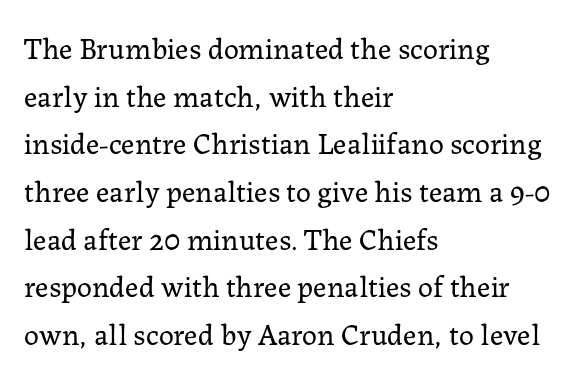
{"serif": "yes", "italic": "no", "bold": "no", "weight": "regular", "width": "normal", "stroke_contrast": "low", "x_height": "medium", "monospaced": "no", "underline": "no", "align": "left", "line_spacing": "normal", "line_spacing_ratio": 1.59, "letter_spacing": "normal", "letter_spacing_em": 0.0, "glyph_px": 30}
